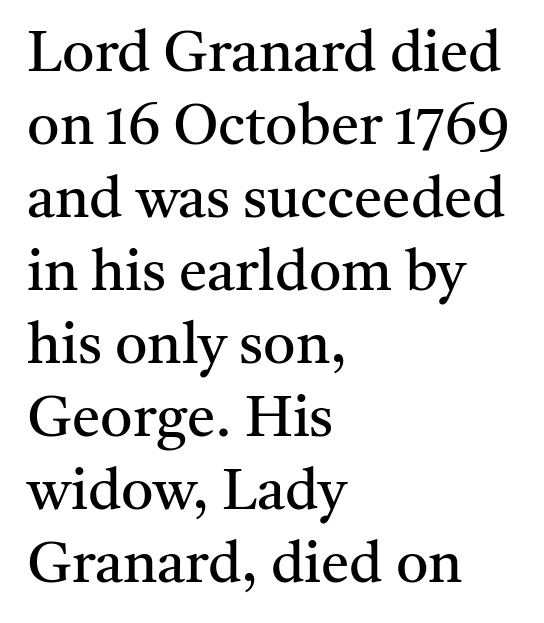
{"serif": "yes", "italic": "no", "bold": "no", "weight": "regular", "width": "normal", "stroke_contrast": "medium", "x_height": "medium", "monospaced": "no", "underline": "no", "align": "left", "line_spacing": "normal", "line_spacing_ratio": 1.28, "letter_spacing": "normal", "letter_spacing_em": 0.0, "glyph_px": 57}
